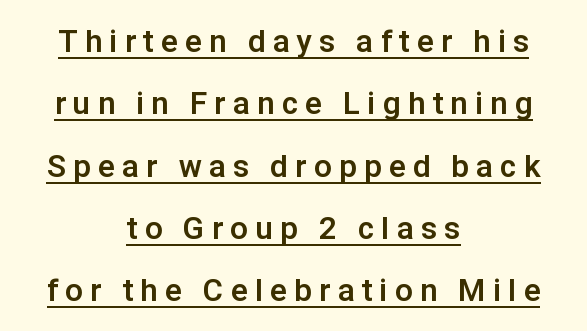
Each glyph is drawn with heavy, bold strokes. Grotesque or geometric, the face here clearly has no serifs. The letters are spread apart with noticeably loose tracking. These lines stand farther apart than default settings would place them.
